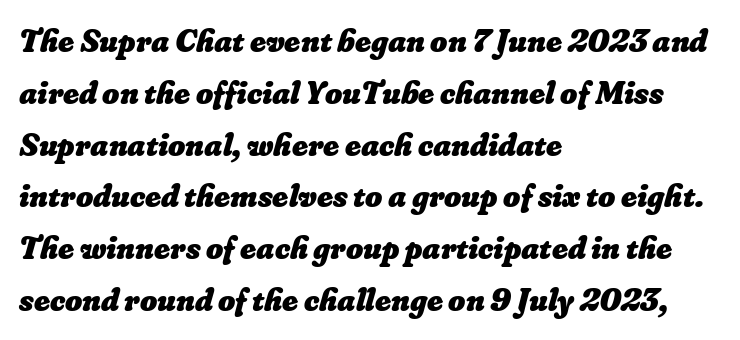
The image shows 33 px heavy type; set left-aligned, normal line spacing (1.57x), normal letter spacing, not underlined; low stroke contrast and a small x-height.
